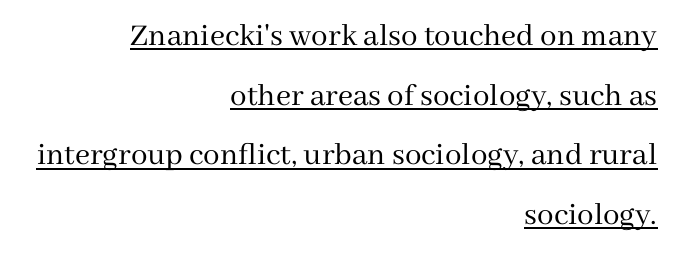
Q: Is the text bold? A: No.
Q: Is the text italic (slanted)? A: No, it is upright.
Q: Is the typeface a serif or a sans-serif typeface? A: Serif.
Q: Is the text underlined? A: Yes.
Q: How is the paragraph aligned? A: Right-aligned.
Q: Is the spacing between letters normal or unusually wide? A: Normal.
Q: Width (condensed, normal, or wide)? A: Normal.
Q: Stroke contrast? A: Medium.
Q: x-height? A: Medium.
Q: Monospaced? A: No.
